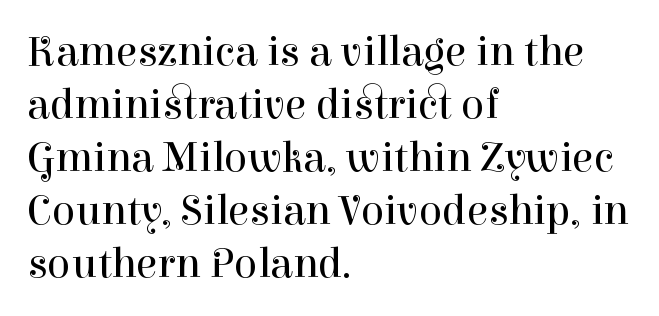
Serif or sans? Serif — the stroke terminals have little feet. These lines are rendered in a variable-pitch font. The typesetting does not lean heavy: it is not bold. Nobody drew a line under any word here. The rendering anchors every line to the left-hand side. Ordinary non-slanted type is in use.
